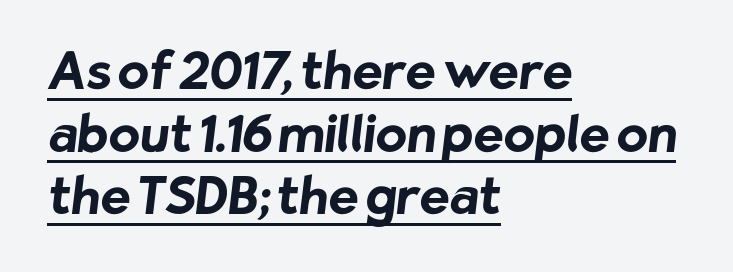
The image shows 51 px bold sans-serif type; set left-aligned, line spacing 1.23x, normal letter spacing, underlined; low stroke contrast and a medium x-height.
